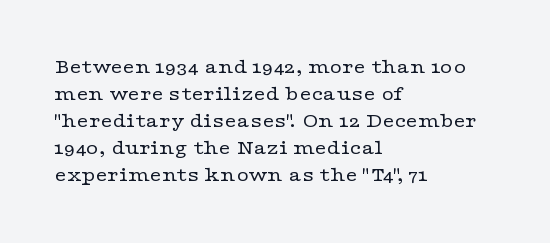
{"italic": "no", "bold": "no", "underline": "no", "align": "left", "line_spacing": "normal", "line_spacing_ratio": 1.29, "letter_spacing": "normal", "letter_spacing_em": 0.0, "glyph_px": 21}
